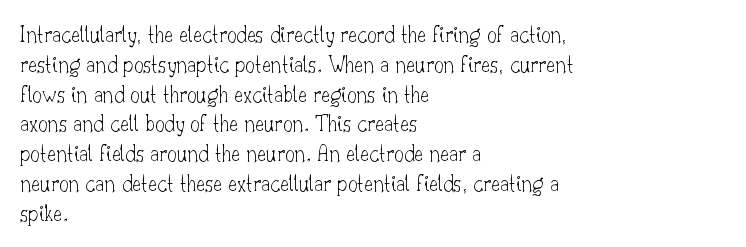
If you drew a line through each stem, it would be perfectly vertical. Tracking value appears to be zero — textbook default spacing. The rag falls on the right side of this text block. The face looks like a standard text weight, possibly lighter. The string is rendered with underlining switched off.
